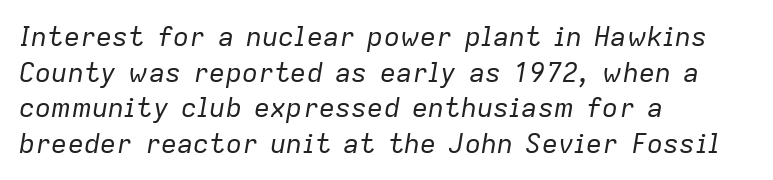
The image shows 27 px text type, italic (leaning right); set left-aligned, normal line spacing (1.32x), normal letter spacing, not underlined.
